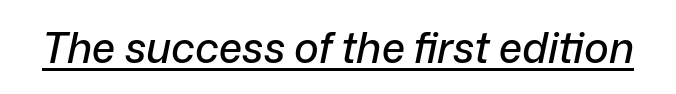
The image shows 42 px text type, italic (leaning right); set normal letter spacing, underlined; low stroke contrast and a medium x-height.
